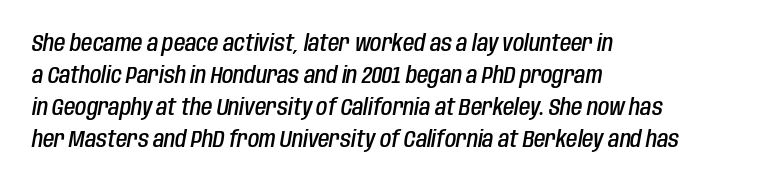
Q: Is the text bold? A: Semi-bold.
Q: Is the text italic (slanted)? A: Yes, it leans right by about 10 degrees.
Q: Is the text underlined? A: No.
Q: How is the paragraph aligned? A: Left-aligned.
Q: Is the spacing between letters normal or unusually wide? A: Normal.
Q: Is the spacing between lines tight, normal or loose? A: Normal.
